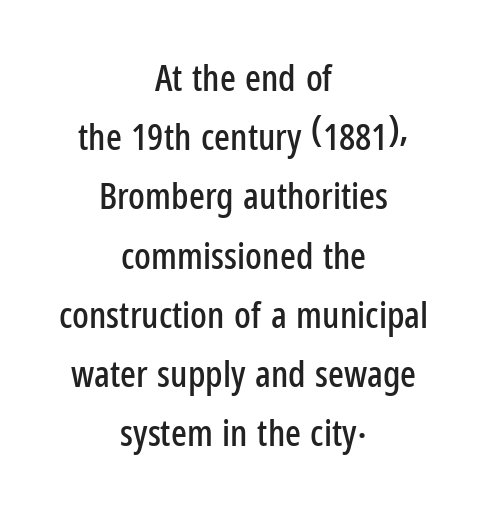
{"serif": "no", "italic": "no", "width": "condensed", "stroke_contrast": "low", "x_height": "medium", "monospaced": "no", "underline": "no", "align": "center", "line_spacing": "normal", "line_spacing_ratio": 1.6, "letter_spacing": "normal", "letter_spacing_em": 0.0, "glyph_px": 37}
